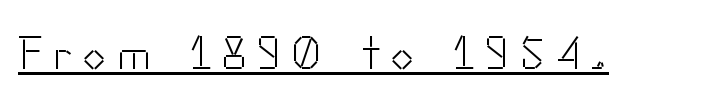
The image shows 47 px light sans-serif type, upright; set unusually wide letter spacing (+0.23 em), underlined; low stroke contrast and a small x-height.
